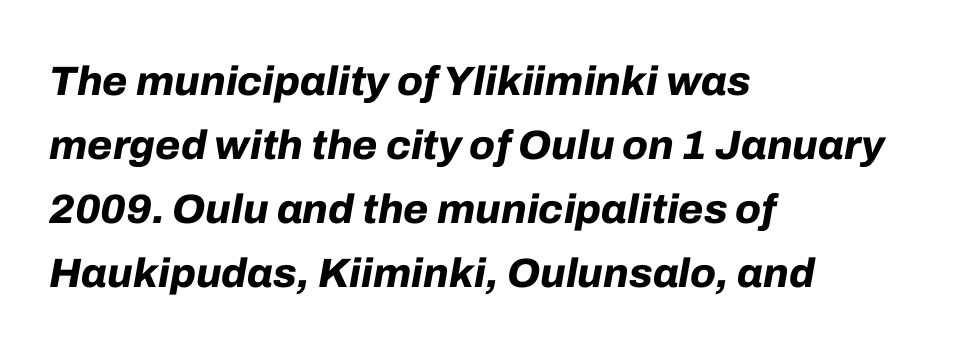
{"italic": "yes", "lean": "right", "slant_degrees": 10, "bold": "yes", "weight": "bold", "width": "normal", "stroke_contrast": "low", "x_height": "medium", "monospaced": "no", "underline": "no", "align": "left", "line_spacing": "normal", "line_spacing_ratio": 1.56, "letter_spacing": "normal", "letter_spacing_em": 0.0, "glyph_px": 41}
